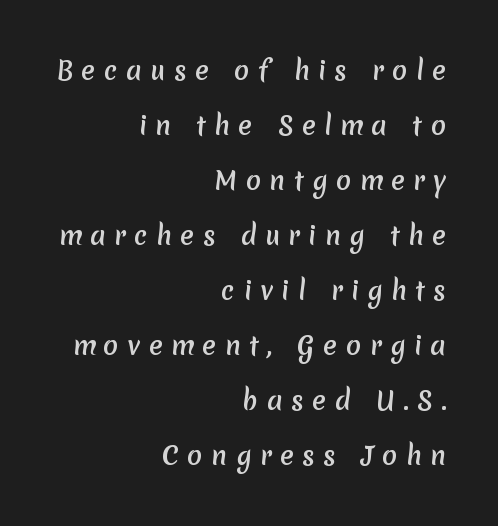
Q: Is the text underlined? A: No.
Q: How is the paragraph aligned? A: Right-aligned.
Q: Is the spacing between letters normal or unusually wide? A: Unusually wide.
Q: Is the spacing between lines tight, normal or loose? A: Loose.
